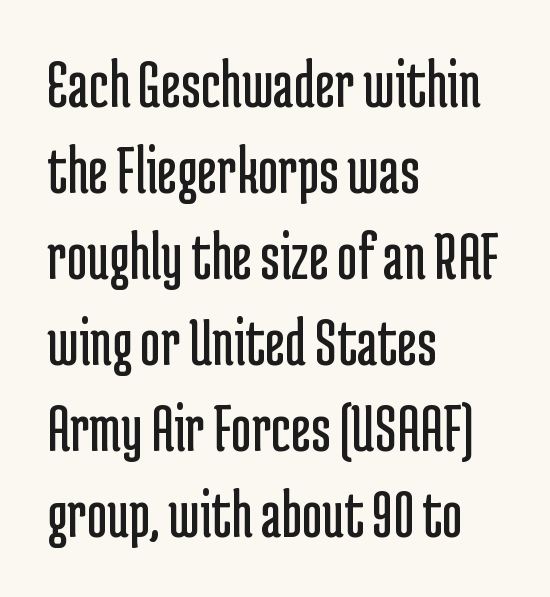
Q: Is the text bold? A: No.
Q: Is the text italic (slanted)? A: No, it is upright.
Q: Is the typeface a serif or a sans-serif typeface? A: Sans-serif.
Q: Is the text underlined? A: No.
Q: How is the paragraph aligned? A: Left-aligned.
Q: Is the spacing between letters normal or unusually wide? A: Normal.
Q: Width (condensed, normal, or wide)? A: Condensed.
Q: Stroke contrast? A: Low.
Q: x-height? A: Medium.
Q: Monospaced? A: No.
